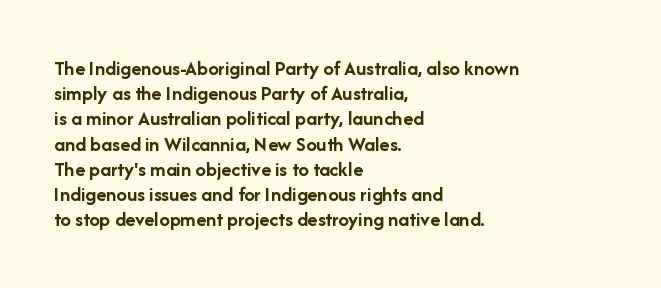
{"italic": "no", "bold": "yes", "underline": "no", "align": "left", "line_spacing_ratio": 1.2, "letter_spacing": "normal", "letter_spacing_em": 0.0, "glyph_px": 21}
